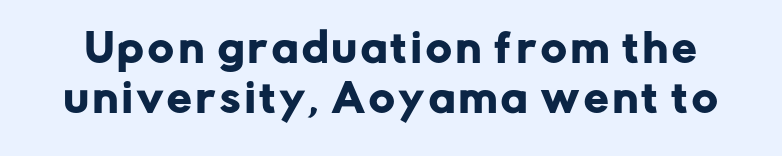
The passage shown is not underscored anywhere. The letters advance in unequal steps, a hallmark of proportional type. Check where the strokes stop: nothing finishes them off — pure sans. Rendered with straight, roman letterforms. Does the leading feel generous? No, just average.
